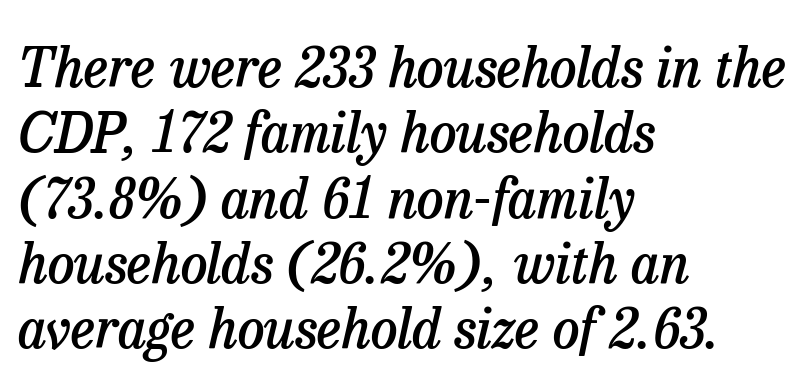
Q: Is the text bold? A: Semi-bold.
Q: Is the text italic (slanted)? A: Yes, it leans right by about 13 degrees.
Q: Is the typeface a serif or a sans-serif typeface? A: Serif.
Q: Is the text underlined? A: No.
Q: How is the paragraph aligned? A: Left-aligned.
Q: Is the spacing between letters normal or unusually wide? A: Normal.
Q: Width (condensed, normal, or wide)? A: Normal.
Q: Stroke contrast? A: Low.
Q: x-height? A: Medium.
Q: Monospaced? A: No.
